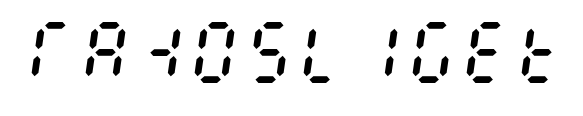
{"italic": "yes", "lean": "right", "slant_degrees": 8, "bold": "no", "weight": "regular", "width": "condensed", "stroke_contrast": "medium", "x_height": "large", "underline": "no", "letter_spacing": "normal", "letter_spacing_em": 0.0, "glyph_px": 68}
